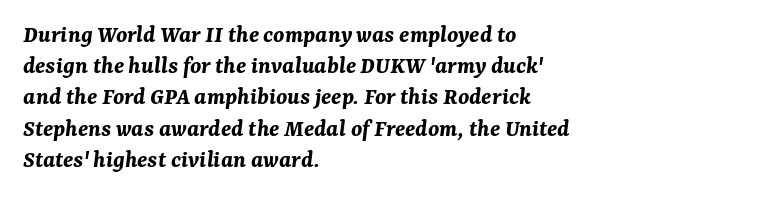
The image shows 25 px bold type, italic (leaning right); set left-aligned, normal line spacing (1.25x), normal letter spacing, not underlined.
